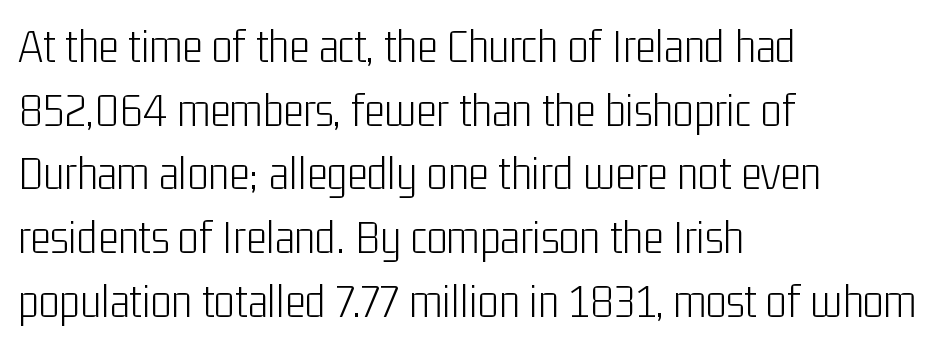
The image shows 49 px light, condensed sans-serif type, upright; set left-aligned, normal line spacing (1.3x), normal letter spacing, not underlined; low stroke contrast and a medium x-height.
